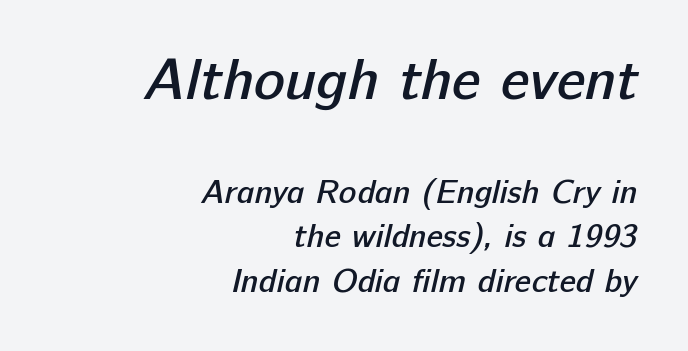
Check under the words: just untouched page. These lines are composed in type without serifs. In CSS terms this would be text-align: right. Interline gaps are of average width in this sample. Weight check: semibold — heavier than regular, not quite bold. Bigger letters appear in the top chunk; the bottom chunk is reduced.
